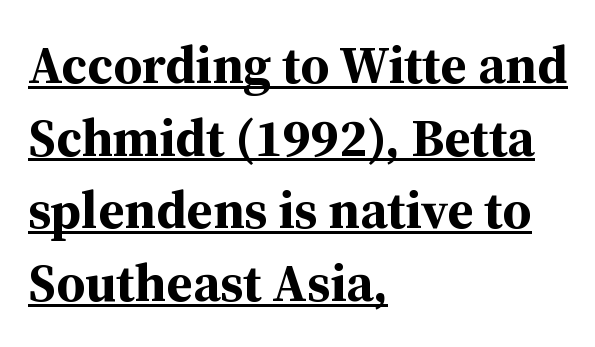
Descenders here cross a horizontal rule under the line. Each letter's strokes conclude with small projecting serifs. In terms of posture, this sample is upright. Look at the stroke-to-counter ratio: heavy, a bold. This sample keeps an unexceptional amount of space between lines. A student would call this left alignment; a typographer would say flush left, rag right.
